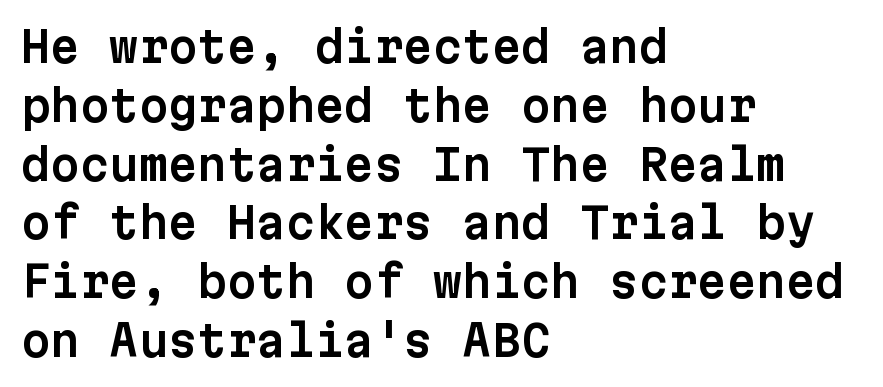
The image shows 42 px sans-serif type, upright, monospaced; set left-aligned, normal line spacing (1.4x), normal letter spacing, not underlined; low stroke contrast and a medium x-height.
